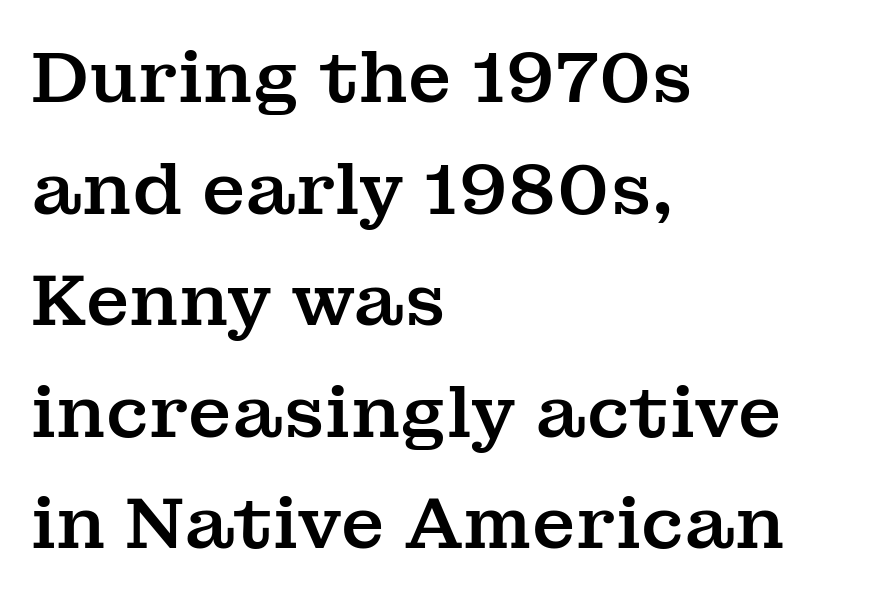
Proportional: the letters do not fall into vertical columns. You can tell it's not italic because the verticals are truly vertical. Caption: standard tracking, unaltered. The letters carry serifs — small finishing strokes at the ends of their stems. The string is rendered with underlining switched off. The lines sit at an ordinary, default distance from one another.
